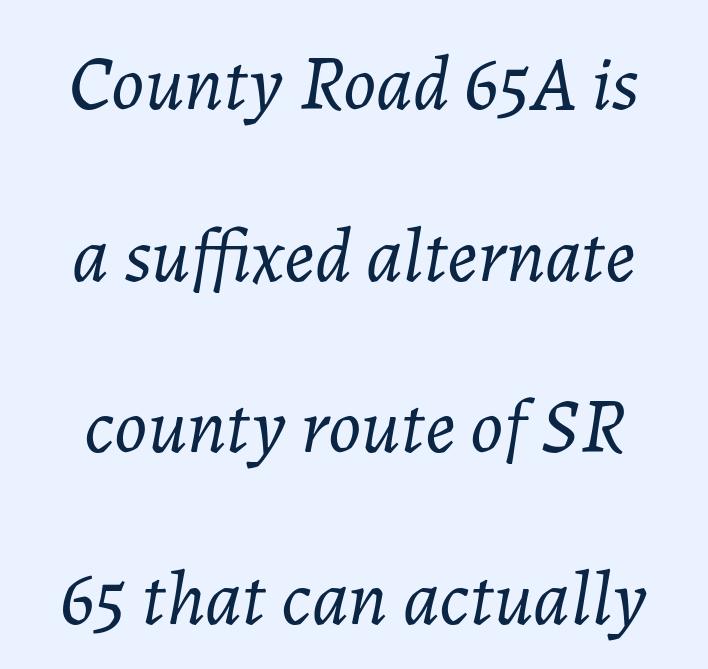
Neither beginnings nor endings align; midpoints do. A typesetter would call this proportional, since set widths differ per character. Loosely led — the rows are spread out. Rendered with sloped, italic letterforms.
